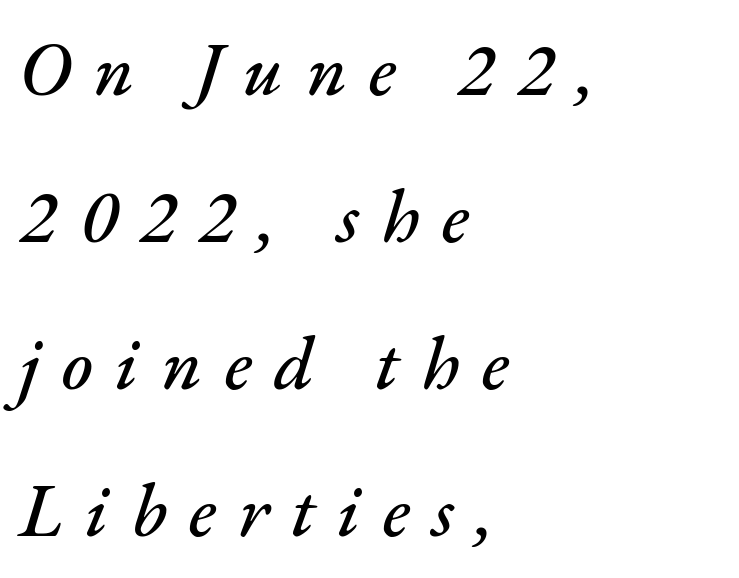
{"italic": "yes", "lean": "right", "slant_degrees": 17, "width": "normal", "stroke_contrast": "medium", "x_height": "small", "monospaced": "no", "underline": "no", "align": "left", "line_spacing": "loose", "line_spacing_ratio": 1.96, "letter_spacing": "wide", "letter_spacing_em": 0.3, "glyph_px": 75}
